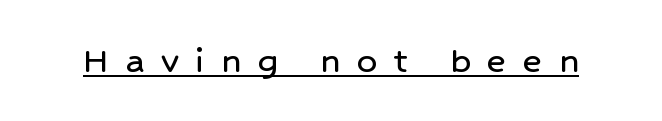
Q: Is the text italic (slanted)? A: No, it is upright.
Q: Is the typeface a serif or a sans-serif typeface? A: Sans-serif.
Q: Is the text underlined? A: Yes.
Q: Is the spacing between letters normal or unusually wide? A: Unusually wide.
Q: Width (condensed, normal, or wide)? A: Normal.
Q: Stroke contrast? A: Low.
Q: x-height? A: Medium.
Q: Monospaced? A: No.
